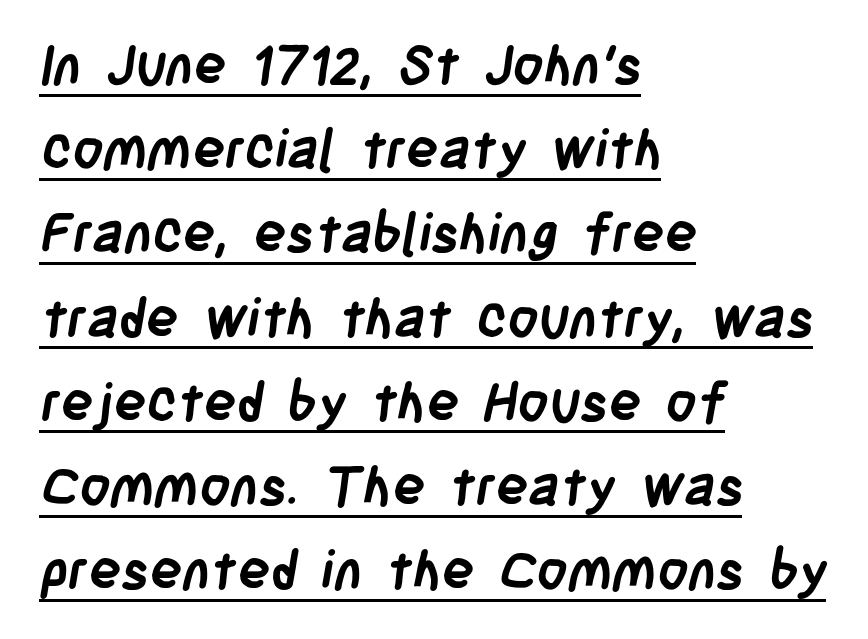
Underlining? Definitely there. Here the designer chose a conventional face with non-uniform glyph widths. The rendering uses a moderate line-height, typical for paragraphs. Spacing between characters is what you'd get straight out of the box. Is the block centered? No — it sits flush against the left margin.
